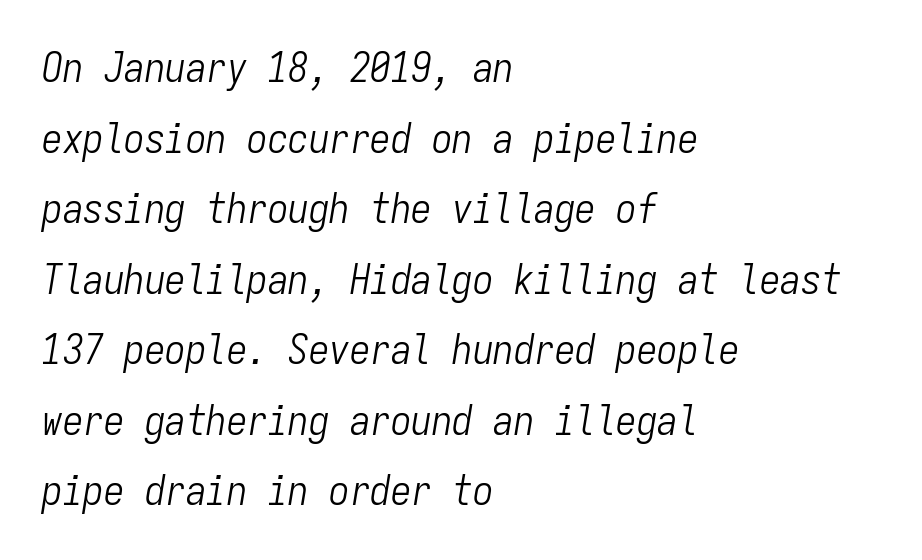
The image shows 41 px light, condensed type, italic (leaning right), monospaced; set left-aligned, line spacing 1.72x, normal letter spacing, not underlined; low stroke contrast and a medium x-height.
